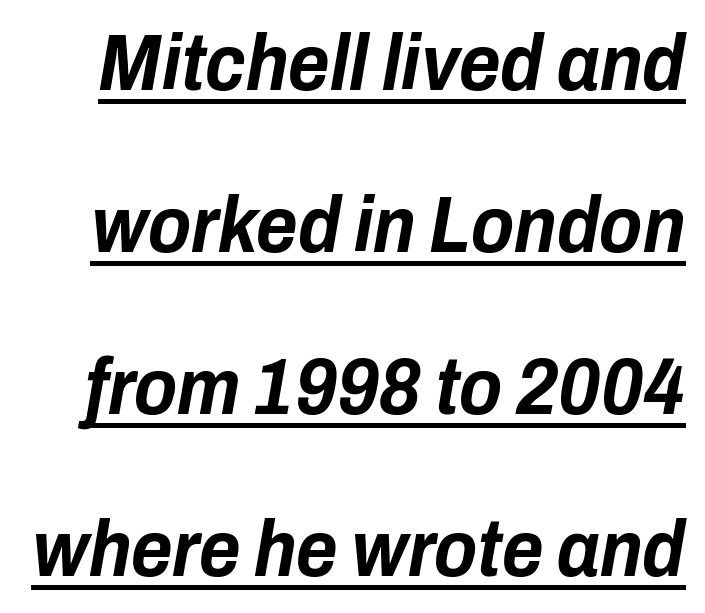
Q: Is the text bold? A: Yes.
Q: Is the text italic (slanted)? A: Yes, it leans right by about 10 degrees.
Q: Is the text underlined? A: Yes.
Q: Is the spacing between letters normal or unusually wide? A: Normal.
Q: Is the spacing between lines tight, normal or loose? A: Loose.
Q: Width (condensed, normal, or wide)? A: Condensed.
Q: Stroke contrast? A: Low.
Q: x-height? A: Medium.
Q: Monospaced? A: No.
